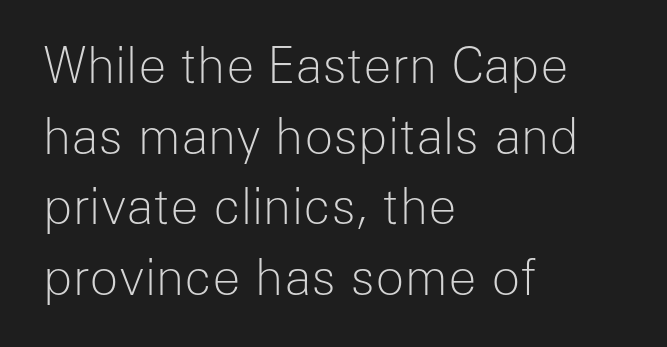
The block of text has a typical density, with ordinary space between rows. The strokes are not fattened; the text isn't bold. Each word holds together tightly as a unit, with standard inter-letter gaps. Spacing verdict: proportional, widths tailored to each character. A bare baseline throughout the passage. No italicization has been applied; the sample stays upright.
